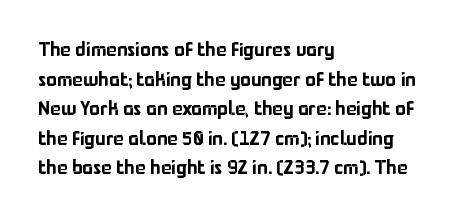
The words here are not underlined. Compared with typical paragraphs, the rows here are spaced about the same. Leftover space on each line is placed entirely after the last word. Students, note that the glyphs here touch the page at normal intervals. Italic: no, the glyphs are upright roman.
